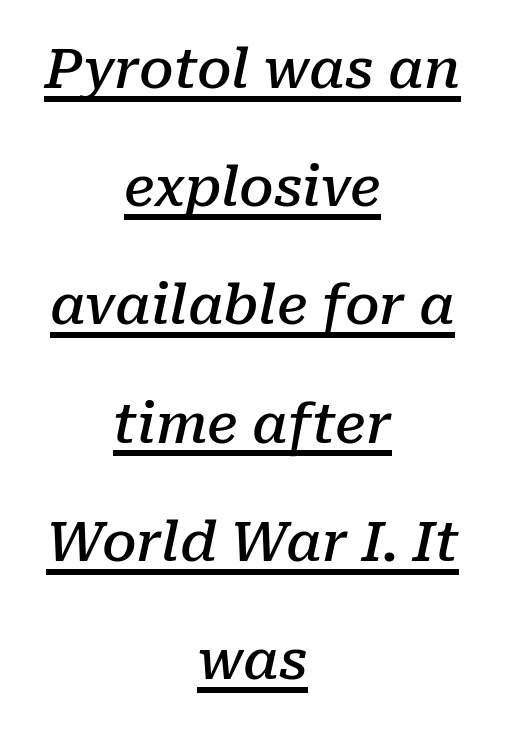
{"serif": "yes", "italic": "yes", "lean": "right", "slant_degrees": 10, "bold": "semi", "weight": "semibold", "width": "normal", "stroke_contrast": "low", "x_height": "medium", "monospaced": "no", "underline": "yes", "align": "center", "line_spacing": "loose", "line_spacing_ratio": 2.15, "letter_spacing": "normal", "letter_spacing_em": 0.0, "glyph_px": 55}
